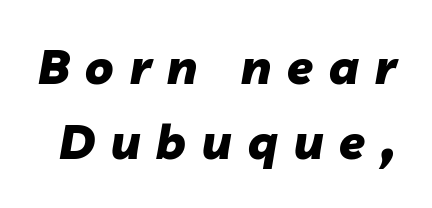
{"italic": "yes", "lean": "right", "slant_degrees": 10, "bold": "yes", "weight": "heavy", "width": "normal", "stroke_contrast": "low", "x_height": "medium", "monospaced": "no", "underline": "no", "line_spacing": "normal", "line_spacing_ratio": 1.6, "letter_spacing": "wide", "letter_spacing_em": 0.34, "glyph_px": 47}
